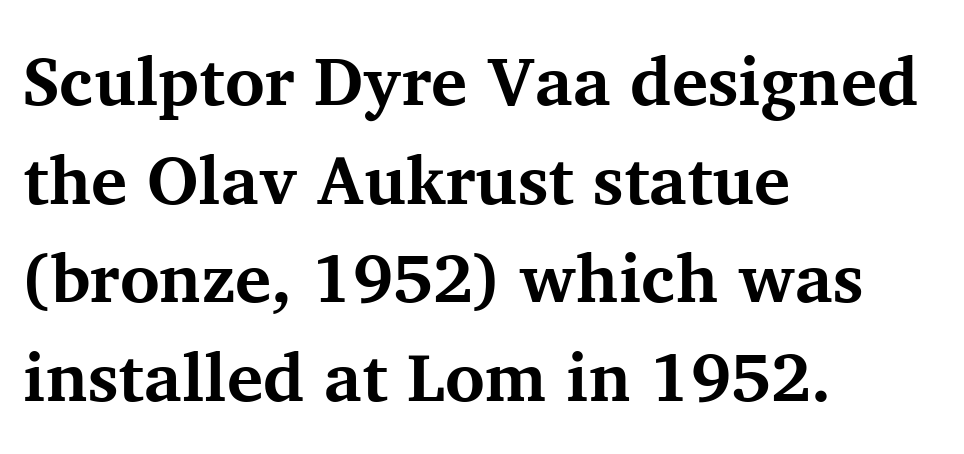
Q: Is the text bold? A: Yes.
Q: Is the text italic (slanted)? A: No, it is upright.
Q: Is the typeface a serif or a sans-serif typeface? A: Serif.
Q: Is the text underlined? A: No.
Q: How is the paragraph aligned? A: Left-aligned.
Q: Is the spacing between letters normal or unusually wide? A: Normal.
Q: Is the spacing between lines tight, normal or loose? A: Normal.
Q: Width (condensed, normal, or wide)? A: Normal.
Q: Stroke contrast? A: Medium.
Q: x-height? A: Medium.
Q: Monospaced? A: No.
